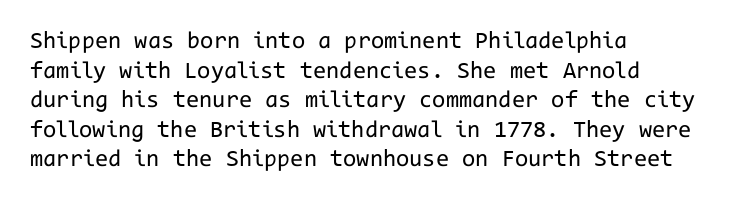
The image shows 24 px text type, upright; set left-aligned, line spacing 1.23x, normal letter spacing, not underlined.
